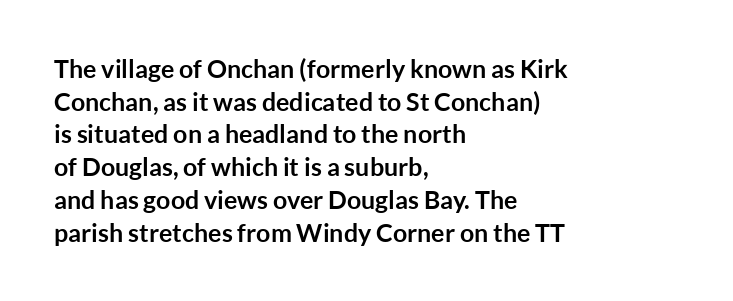
Q: Is the text bold? A: Yes.
Q: Is the text italic (slanted)? A: No, it is upright.
Q: Is the text underlined? A: No.
Q: How is the paragraph aligned? A: Left-aligned.
Q: Is the spacing between letters normal or unusually wide? A: Normal.
Q: Is the spacing between lines tight, normal or loose? A: Normal.
